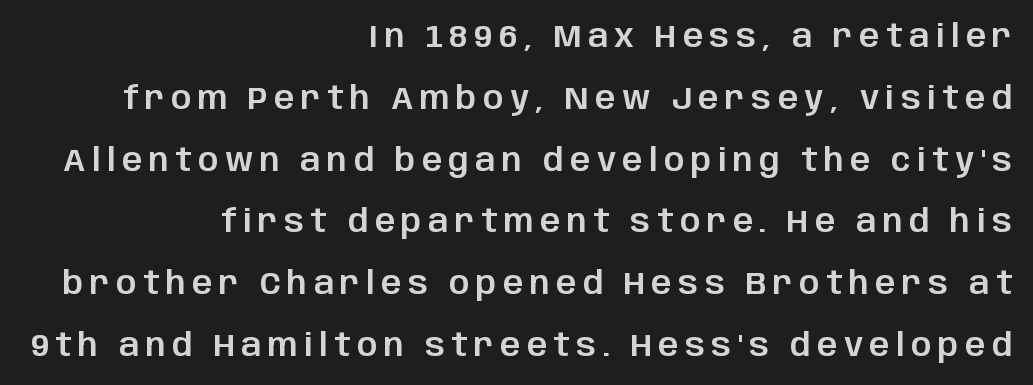
The typeface chosen for these lines omits serifs. Upright lettering throughout. You could only call the tracking loose — the letters float apart. Varying glyph widths throughout — classic text-font behaviour. Descender tails drop into unmarked territory. The block of text is sparse from top to bottom, with ample space between rows.
